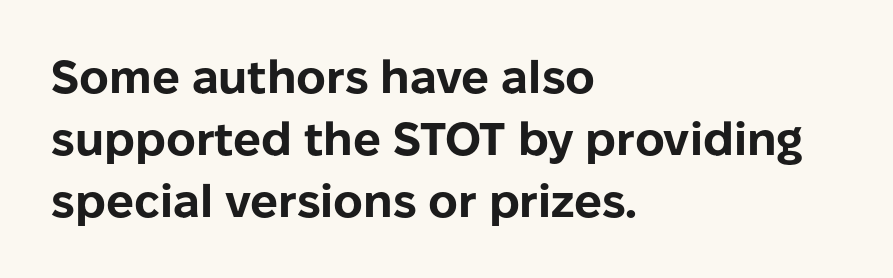
{"serif": "no", "italic": "no", "bold": "yes", "weight": "bold", "width": "normal", "stroke_contrast": "low", "x_height": "medium", "monospaced": "no", "underline": "no", "align": "left", "line_spacing": "normal", "line_spacing_ratio": 1.35, "letter_spacing": "normal", "letter_spacing_em": 0.0, "glyph_px": 46}
